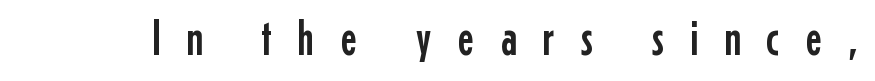
The image shows 51 px condensed sans-serif type, upright; set unusually wide letter spacing (+0.5 em), not underlined; low stroke contrast and a medium x-height.
